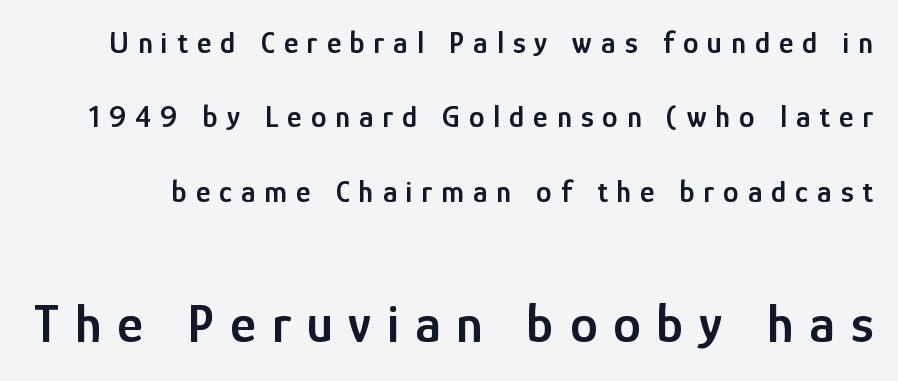
The image shows 55 px semibold, condensed sans-serif type, upright; set loose line spacing (2.4x), unusually wide letter spacing (+0.29 em), not underlined; the second (bottom) block is 1.77x larger; low stroke contrast and a medium x-height.
